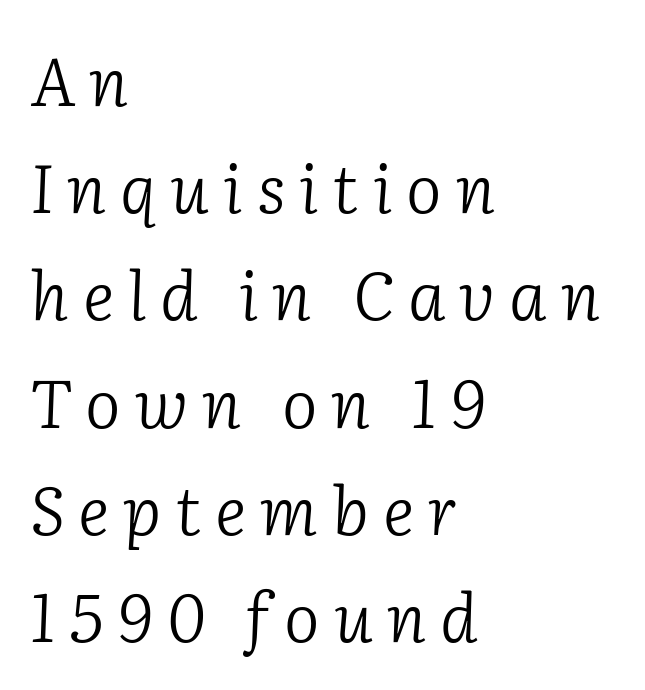
You can tell from the footed stems that serif type was used. The text block is weighted toward the left margin, trailing off unevenly rightward. Is the stroke heavy? The answer is a plain regular-or-lighter. Normally led — the rows are evenly, conventionally spaced.
